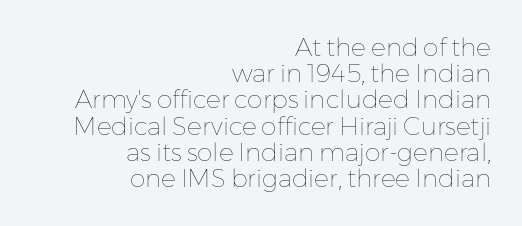
Q: Is the text bold? A: No.
Q: Is the text italic (slanted)? A: No, it is upright.
Q: Is the text underlined? A: No.
Q: How is the paragraph aligned? A: Right-aligned.
Q: Is the spacing between letters normal or unusually wide? A: Normal.
Q: Is the spacing between lines tight, normal or loose? A: Tight.
